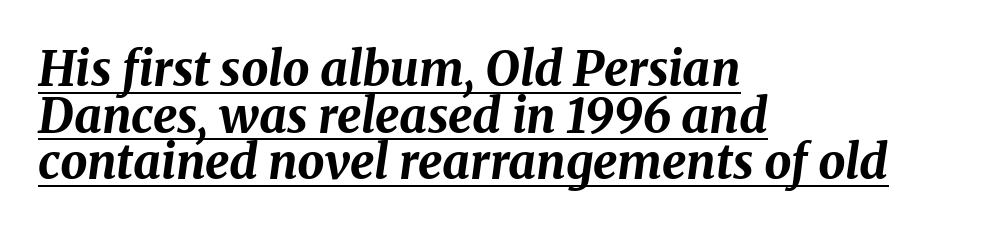
Is this a fixed-width face? No — the glyphs have proportional, varying widths. Line starts are locked; line ends wander. These words are printed bold, with thick strokes throughout. Check the space under the baseline: a stroke is drawn there. The passage shown leans; its letterforms are oblique.
